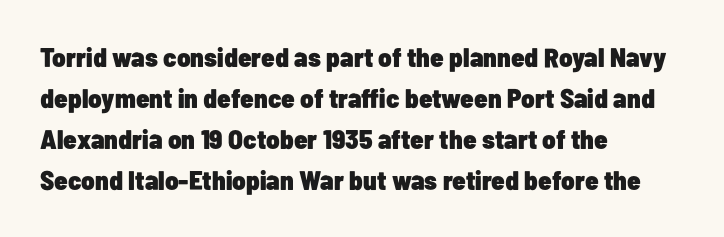
Line beginnings align vertically; line endings do not. Between one letter and the next there's only the usual sliver of space. Notice how descenders clear the ascenders below comfortably — that's standard leading. Does the lettering tilt? It doesn't — this is upright. Letters rest on an invisible, unmarked baseline.
